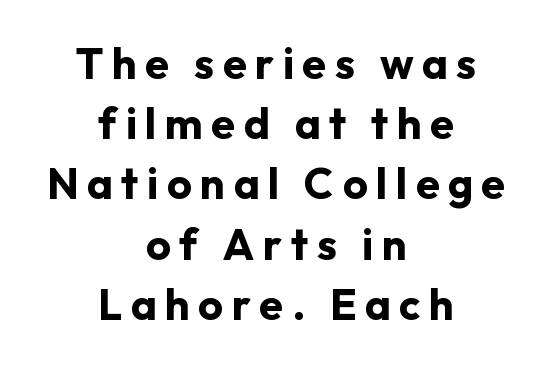
Q: Is the text bold? A: Yes.
Q: Is the text italic (slanted)? A: No, it is upright.
Q: Is the typeface a serif or a sans-serif typeface? A: Sans-serif.
Q: Is the text underlined? A: No.
Q: How is the paragraph aligned? A: Centered.
Q: Is the spacing between letters normal or unusually wide? A: Unusually wide.
Q: Is the spacing between lines tight, normal or loose? A: Normal.
Q: Width (condensed, normal, or wide)? A: Normal.
Q: Stroke contrast? A: Low.
Q: x-height? A: Medium.
Q: Monospaced? A: No.
